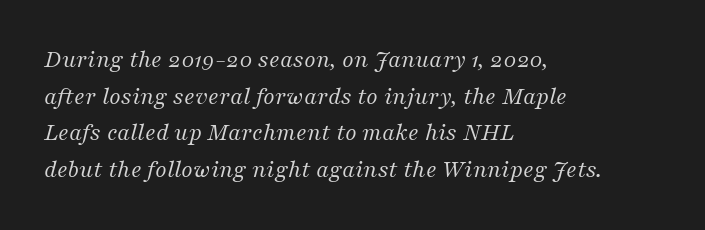
{"italic": "yes", "lean": "right", "slant_degrees": 16, "bold": "no", "underline": "no", "align": "left", "line_spacing": "normal", "line_spacing_ratio": 1.47, "letter_spacing": "normal", "letter_spacing_em": 0.0, "glyph_px": 25}
